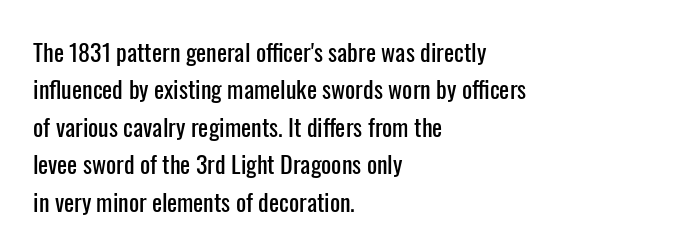
Q: Is the text italic (slanted)? A: No, it is upright.
Q: Is the text underlined? A: No.
Q: How is the paragraph aligned? A: Left-aligned.
Q: Is the spacing between letters normal or unusually wide? A: Normal.
Q: Is the spacing between lines tight, normal or loose? A: Normal.
